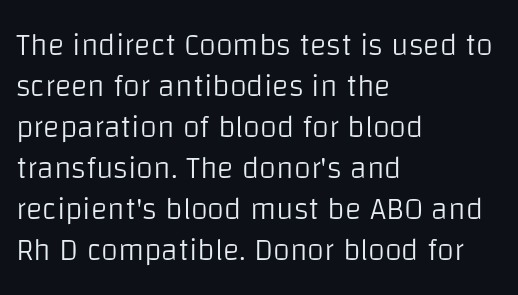
{"serif": "no", "italic": "no", "bold": "no", "weight": "light", "width": "normal", "stroke_contrast": "low", "x_height": "large", "monospaced": "no", "underline": "no", "align": "left", "line_spacing": "normal", "line_spacing_ratio": 1.32, "letter_spacing": "normal", "letter_spacing_em": 0.0, "glyph_px": 31}
